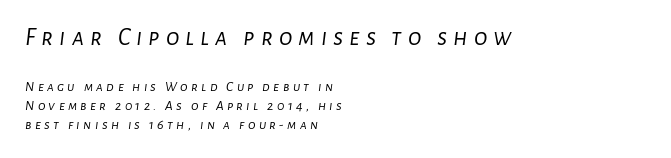
{"italic": "yes", "lean": "right", "slant_degrees": 7, "bold": "no", "underline": "no", "align": "left", "line_spacing": "normal", "line_spacing_ratio": 1.36, "letter_spacing": "wide", "letter_spacing_em": 0.24, "larger_block": "first", "size_ratio": 1.79, "glyph_px": 25}
